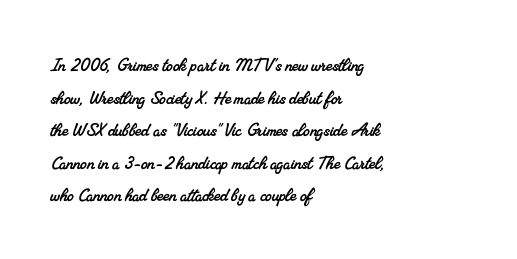
Q: Is the text underlined? A: No.
Q: How is the paragraph aligned? A: Left-aligned.
Q: Is the spacing between letters normal or unusually wide? A: Normal.
Q: Is the spacing between lines tight, normal or loose? A: Normal.
